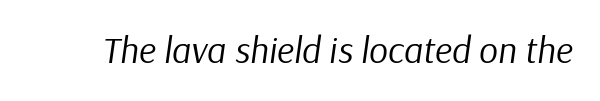
The face used here has a pronounced slope to its letters. Heaviness? Minimal to ordinary, like unemphasized prose. Standard letterfit; no display-style spreading of the glyphs. Each letter keeps its own natural width here, so spacing adapts to shape. The area under the type is left untouched.
